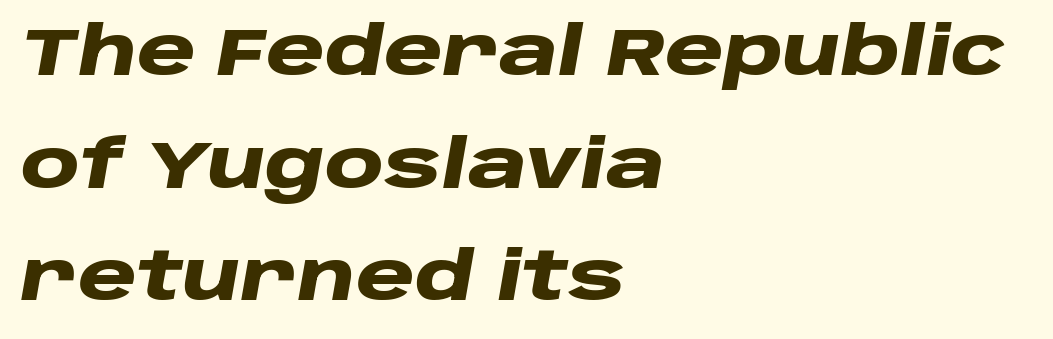
What weight is shown? A full bold with thick strokes. A normal amount of white space separates one row of letters from the next. One-word summary of the alignment: left. Does the lettering tilt? It does — this is italic. This rendering leaves character spacing at its baseline value.
